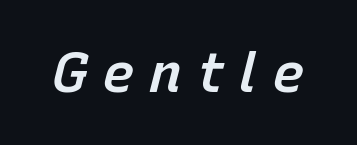
Q: Is the text bold? A: Semi-bold.
Q: Is the text italic (slanted)? A: Yes, it leans right by about 15 degrees.
Q: Is the text underlined? A: No.
Q: Is the spacing between letters normal or unusually wide? A: Unusually wide.
Q: Width (condensed, normal, or wide)? A: Normal.
Q: Stroke contrast? A: Low.
Q: x-height? A: Medium.
Q: Monospaced? A: No.
